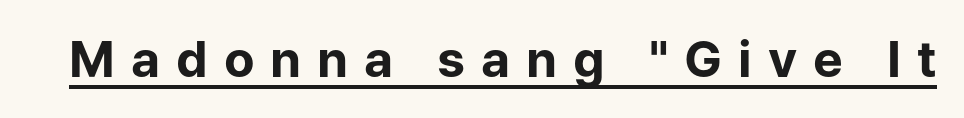
Q: Is the text bold? A: Yes.
Q: Is the text italic (slanted)? A: No, it is upright.
Q: Is the typeface a serif or a sans-serif typeface? A: Sans-serif.
Q: Is the text underlined? A: Yes.
Q: Is the spacing between letters normal or unusually wide? A: Unusually wide.
Q: Width (condensed, normal, or wide)? A: Normal.
Q: Stroke contrast? A: Low.
Q: x-height? A: Medium.
Q: Monospaced? A: No.
